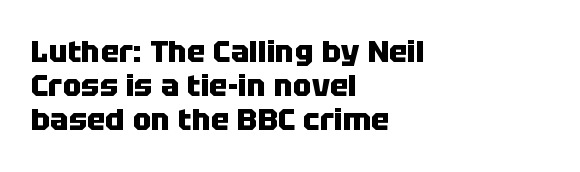
The image shows 31 px heavy sans-serif type, upright; set left-aligned, tight line spacing (1.1x), normal letter spacing, not underlined; low stroke contrast and a large x-height.
